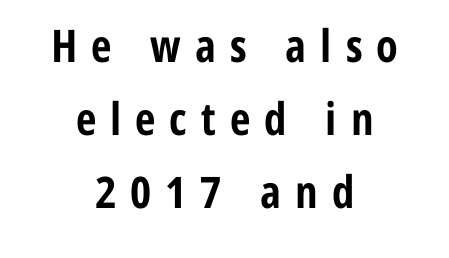
Q: Is the text bold? A: Yes.
Q: Is the text italic (slanted)? A: No, it is upright.
Q: Is the typeface a serif or a sans-serif typeface? A: Sans-serif.
Q: Is the text underlined? A: No.
Q: How is the paragraph aligned? A: Centered.
Q: Is the spacing between letters normal or unusually wide? A: Unusually wide.
Q: Is the spacing between lines tight, normal or loose? A: Normal.
Q: Width (condensed, normal, or wide)? A: Condensed.
Q: Stroke contrast? A: Low.
Q: x-height? A: Medium.
Q: Monospaced? A: No.
